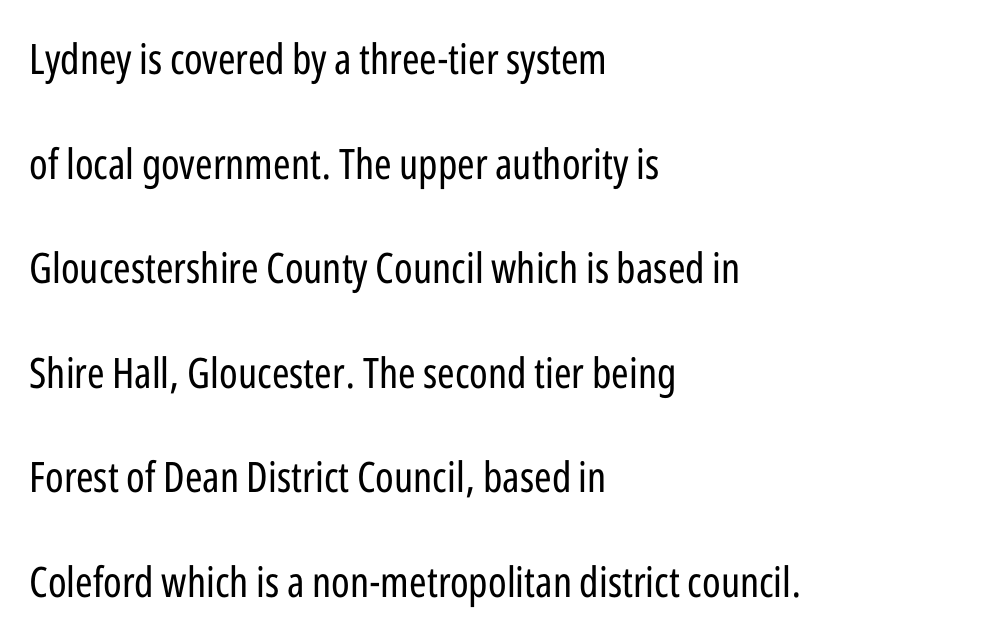
The image shows 42 px regular-weight, condensed sans-serif type, upright; set left-aligned, loose line spacing (2.49x), normal letter spacing, not underlined; low stroke contrast and a medium x-height.
